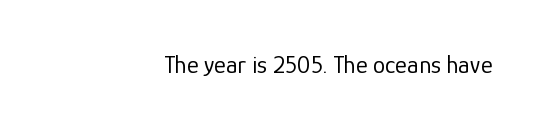
This is not heavy type; no bold has been used. There is no visible air inserted between adjacent glyphs. The paragraph has a hard right edge and a soft left edge. The lettering holds an erect, upright posture throughout. Any mark beneath the type? The region is blank.
